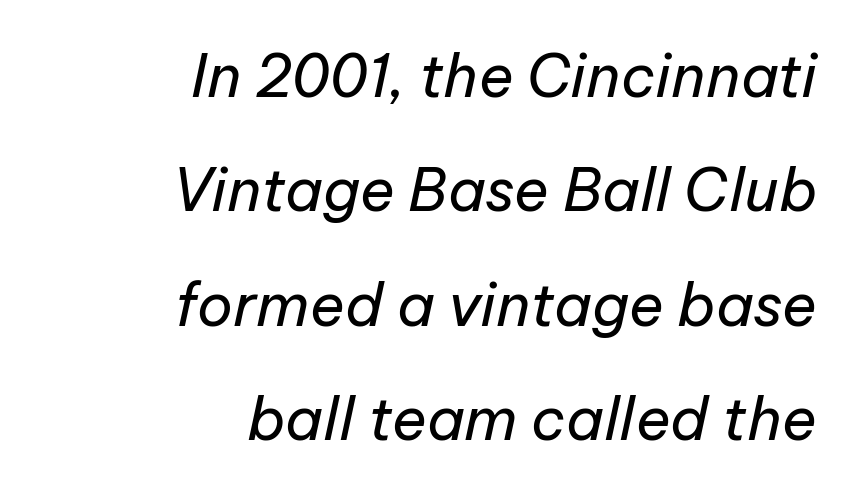
{"italic": "yes", "lean": "right", "slant_degrees": 12, "bold": "no", "weight": "regular", "width": "normal", "stroke_contrast": "low", "x_height": "medium", "monospaced": "no", "underline": "no", "align": "right", "line_spacing": "loose", "line_spacing_ratio": 1.94, "letter_spacing": "normal", "letter_spacing_em": 0.0, "glyph_px": 59}
